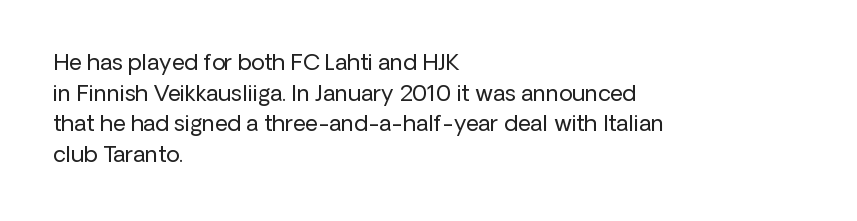
The image shows 22 px text type, upright; set left-aligned, normal line spacing (1.39x), normal letter spacing, not underlined.
